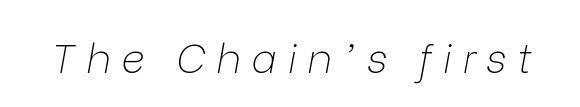
The image shows 41 px thin type, italic (leaning right); set unusually wide letter spacing (+0.26 em), not underlined; low stroke contrast and a medium x-height.
